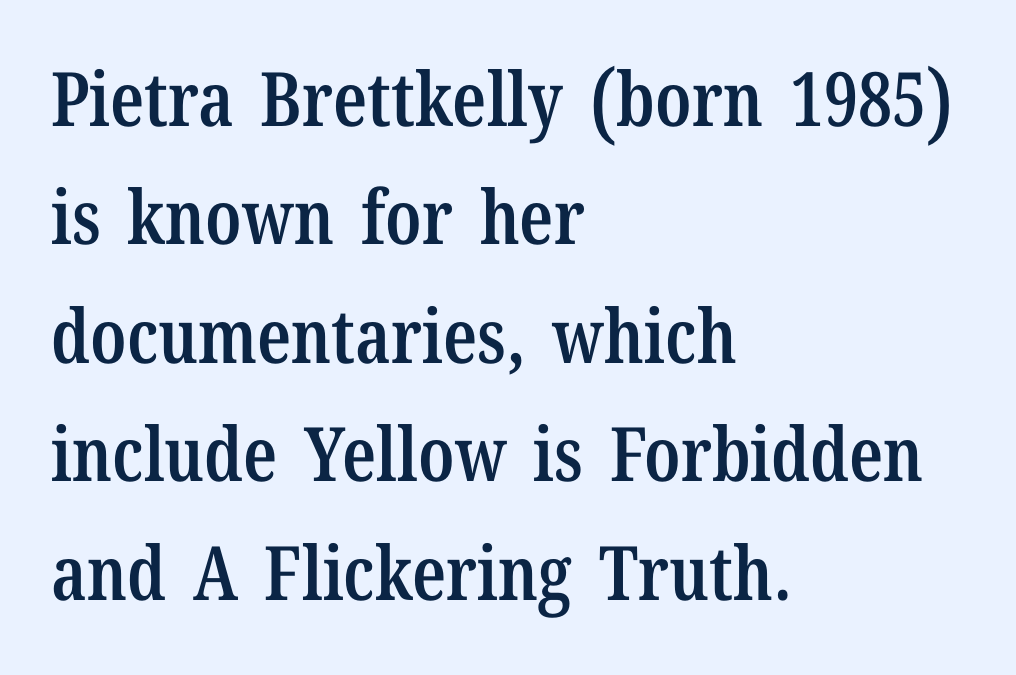
In terms of letterform style, serifs are clearly present. The passage shown has conventional tracking throughout. The line-height multiplier appears to be the usual default. If you drew a ruler down the left edge, every line would touch it. Characters remain perfectly vertical along every line. Each letter keeps its own natural width here, so spacing adapts to shape.
